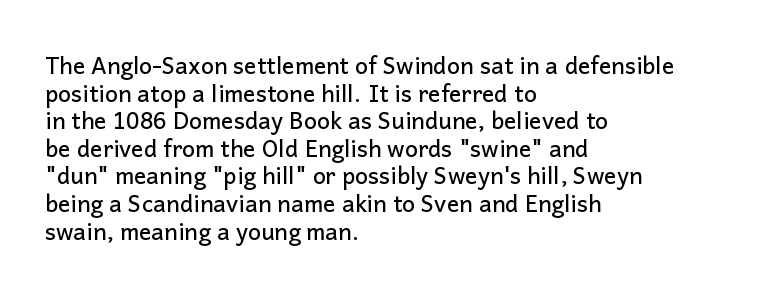
The line texture is even and compact thanks to regular tracking. These lines stack with their left ends in a neat column. The lettering stays uniformly vertical, giving the passage a roman look. Check the space under the baseline: it is left empty.
